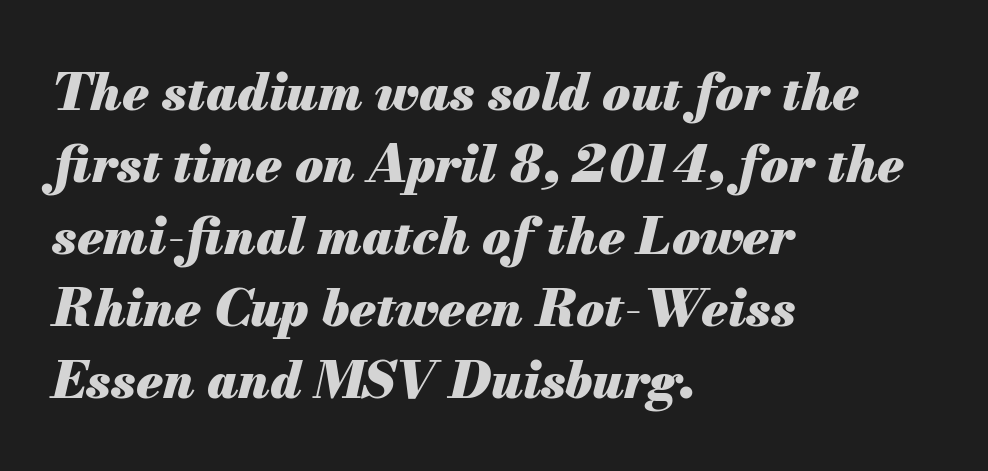
The image shows 51 px heavy type, italic (leaning right); set left-aligned, normal line spacing (1.41x), normal letter spacing, not underlined; medium stroke contrast and a small x-height.
